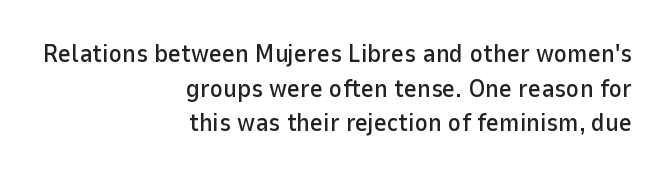
The image shows 25 px text type, upright; set right-aligned, normal line spacing (1.39x), normal letter spacing, not underlined.
